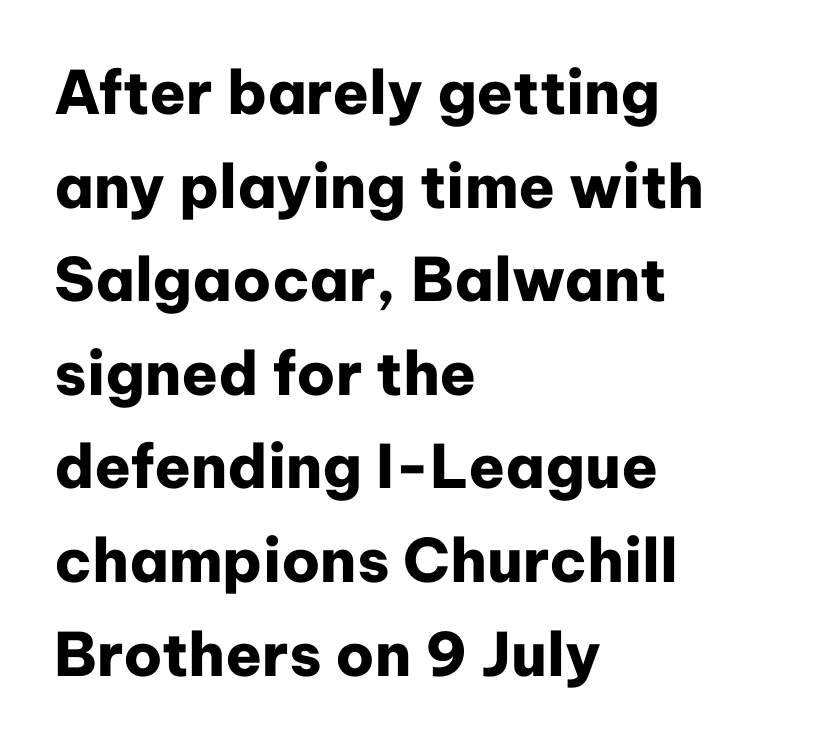
Q: Is the text bold? A: Yes.
Q: Is the text italic (slanted)? A: No, it is upright.
Q: Is the typeface a serif or a sans-serif typeface? A: Sans-serif.
Q: Is the text underlined? A: No.
Q: How is the paragraph aligned? A: Left-aligned.
Q: Is the spacing between letters normal or unusually wide? A: Normal.
Q: Is the spacing between lines tight, normal or loose? A: Normal.
Q: Width (condensed, normal, or wide)? A: Normal.
Q: Stroke contrast? A: Low.
Q: x-height? A: Medium.
Q: Monospaced? A: No.
